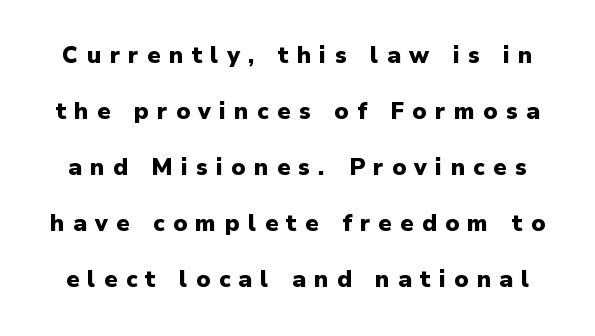
The font's upright variant was chosen for this text. The tracking jumps out immediately: characters are airy and widely separated. Compared with typical paragraphs, the rows here are farther apart. Typesetter's note: full bold, strokes at maximum text heaviness.
